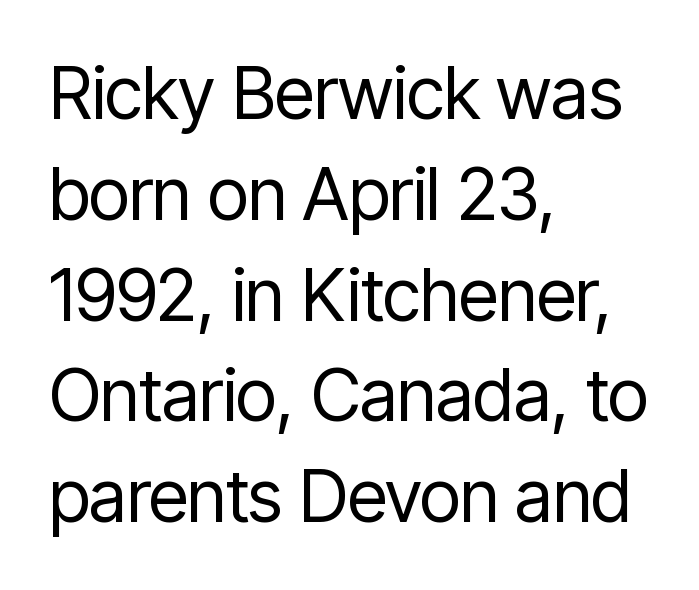
{"serif": "no", "italic": "no", "bold": "no", "weight": "regular", "width": "condensed", "stroke_contrast": "low", "x_height": "medium", "monospaced": "no", "underline": "no", "align": "left", "line_spacing": "normal", "line_spacing_ratio": 1.4, "letter_spacing": "normal", "letter_spacing_em": 0.0, "glyph_px": 72}
